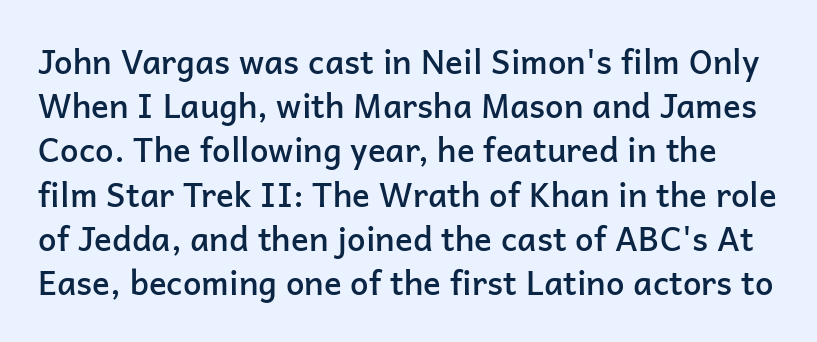
Are there feet on the stems? There aren't — it's a sans. A bit beefed up — I'd call it semibold rather than bold. A normal amount of white space separates one row of letters from the next. The lettering holds an erect, upright posture throughout. These lines are rendered in a variable-pitch font.
